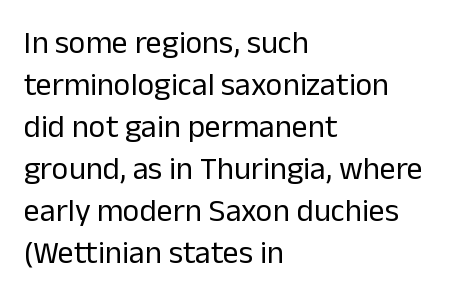
{"serif": "no", "italic": "no", "bold": "no", "weight": "regular", "width": "normal", "stroke_contrast": "low", "x_height": "medium", "monospaced": "no", "underline": "no", "align": "left", "line_spacing": "normal", "line_spacing_ratio": 1.31, "letter_spacing": "normal", "letter_spacing_em": 0.0, "glyph_px": 32}
